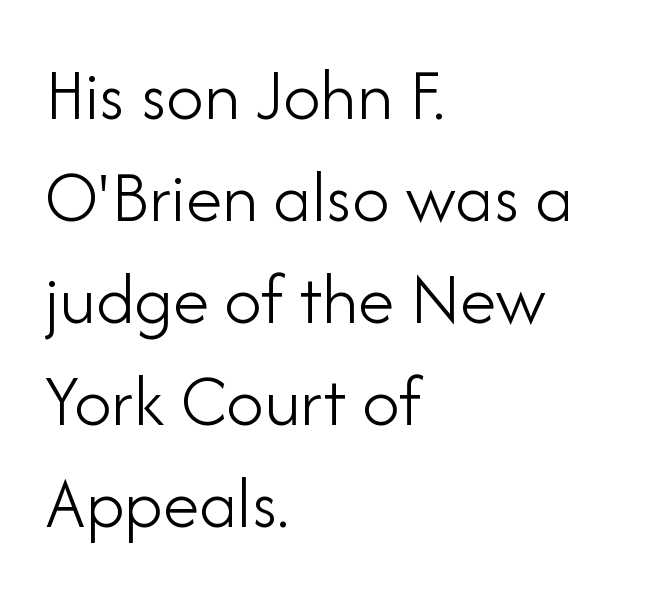
Looks like regular typesetting: each glyph gets only the width it needs. Tracking value appears to be zero — textbook default spacing. Only glyphs here, with clear space below each row. A sans-serif font was chosen for this passage. The rows are spaced the way most documents space them. Notice how the stems are strictly vertical — no italics here.
